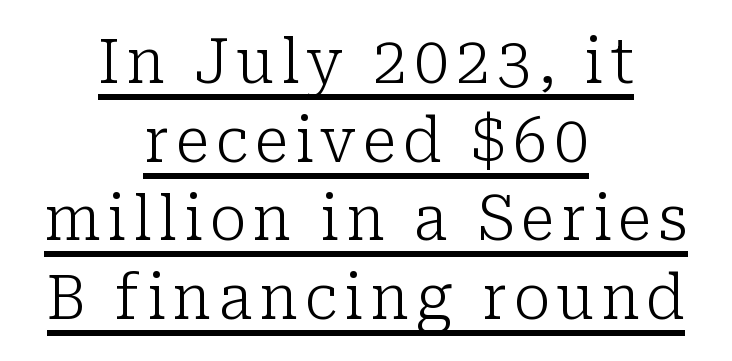
{"serif": "yes", "italic": "no", "bold": "no", "weight": "light", "width": "normal", "stroke_contrast": "low", "x_height": "medium", "monospaced": "no", "underline": "yes", "align": "center", "line_spacing": "normal", "line_spacing_ratio": 1.27, "glyph_px": 62}
